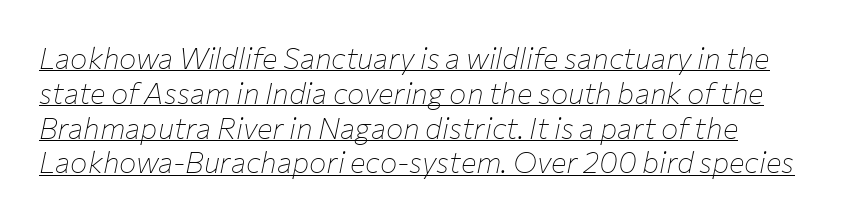
Q: Is the text bold? A: No.
Q: Is the text italic (slanted)? A: Yes, it leans right by about 12 degrees.
Q: Is the text underlined? A: Yes.
Q: Is the spacing between letters normal or unusually wide? A: Normal.
Q: Width (condensed, normal, or wide)? A: Normal.
Q: Stroke contrast? A: Low.
Q: x-height? A: Medium.
Q: Monospaced? A: No.
